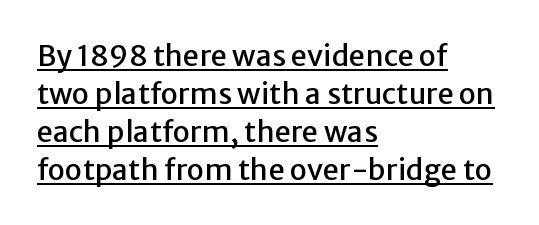
Q: Is the text italic (slanted)? A: No, it is upright.
Q: Is the typeface a serif or a sans-serif typeface? A: Sans-serif.
Q: Is the text underlined? A: Yes.
Q: How is the paragraph aligned? A: Left-aligned.
Q: Is the spacing between letters normal or unusually wide? A: Normal.
Q: Is the spacing between lines tight, normal or loose? A: Normal.
Q: Width (condensed, normal, or wide)? A: Normal.
Q: Stroke contrast? A: Low.
Q: x-height? A: Medium.
Q: Monospaced? A: No.
